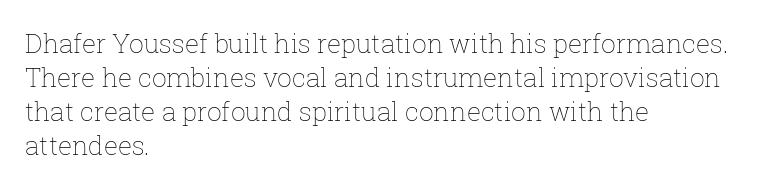
Q: Is the text bold? A: No.
Q: Is the text italic (slanted)? A: No, it is upright.
Q: Is the text underlined? A: No.
Q: How is the paragraph aligned? A: Left-aligned.
Q: Is the spacing between letters normal or unusually wide? A: Normal.
Q: Is the spacing between lines tight, normal or loose? A: Normal.
